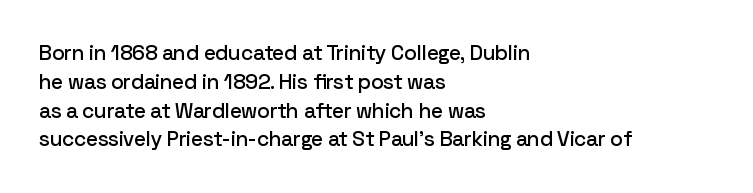
The image shows 21 px text type, upright; set left-aligned, normal line spacing (1.37x), normal letter spacing, not underlined.
